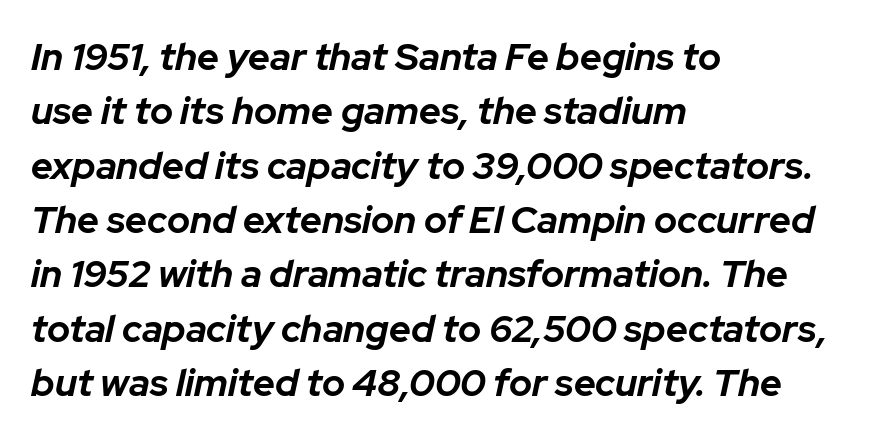
Do the characters align in a grid? No, the font is proportional. Rendered with sloped, italic letterforms. Interline gaps are of average width in this sample. Look at the stroke-to-counter ratio: heavy, a bold. Compared with typical body copy, the letter spacing here is the same.
